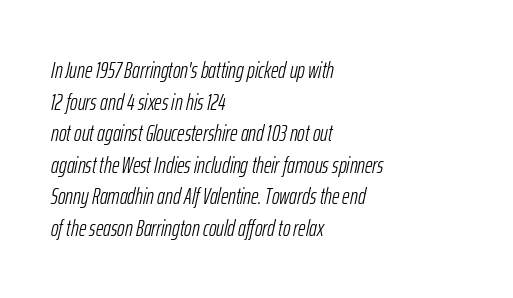
One-word summary of the alignment: left. This is oblique type, the kind used for emphasis or titles. The foot of each line stays bare and open. No extra tracking has been applied to these lines. Stem width sits at or under what a default text font uses. How would I describe the line gaps? Plain and ordinary.
